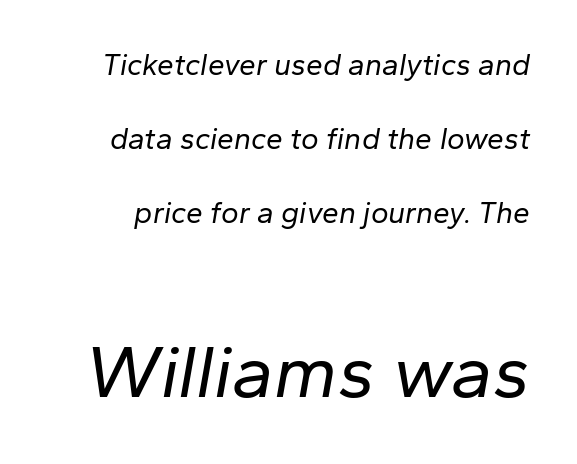
Q: Is the text bold? A: No.
Q: Is the text italic (slanted)? A: Yes, it leans right by about 10 degrees.
Q: Is the text underlined? A: No.
Q: Is the spacing between letters normal or unusually wide? A: Normal.
Q: Is the spacing between lines tight, normal or loose? A: Loose.
Q: Which block of text is set in a larger size, the first (top) or the second (bottom)? A: The second (bottom) one.
Q: Width (condensed, normal, or wide)? A: Normal.
Q: Stroke contrast? A: Low.
Q: x-height? A: Medium.
Q: Monospaced? A: No.
